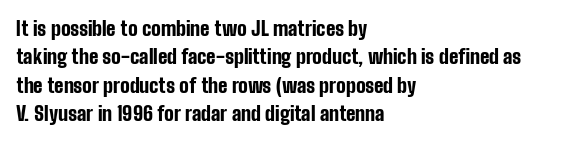
The image shows 20 px bold type, upright; set left-aligned, normal line spacing (1.42x), normal letter spacing, not underlined.
